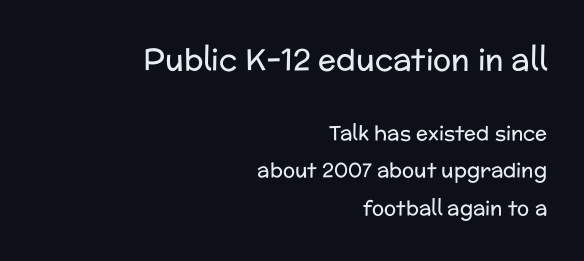
Q: Is the text bold? A: No.
Q: Is the text italic (slanted)? A: No, it is upright.
Q: Is the typeface a serif or a sans-serif typeface? A: Sans-serif.
Q: Is the text underlined? A: No.
Q: How is the paragraph aligned? A: Right-aligned.
Q: Is the spacing between letters normal or unusually wide? A: Normal.
Q: Which block of text is set in a larger size, the first (top) or the second (bottom)? A: The first (top) one.
Q: Width (condensed, normal, or wide)? A: Normal.
Q: Stroke contrast? A: Low.
Q: x-height? A: Medium.
Q: Monospaced? A: No.
